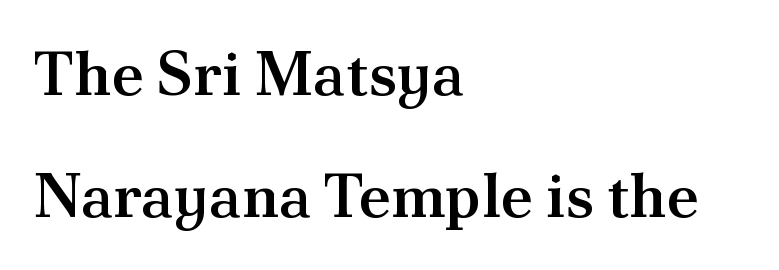
Compared with typical paragraphs, the rows here are farther apart. The face used here is proportionally spaced, like ordinary book or web type. I'd describe the lettering as semibold — firm but not a full bold. The font's upright variant was chosen for this text. The type is set solid horizontally, with unmodified tracking. Rule under the text: the space is simply empty.
